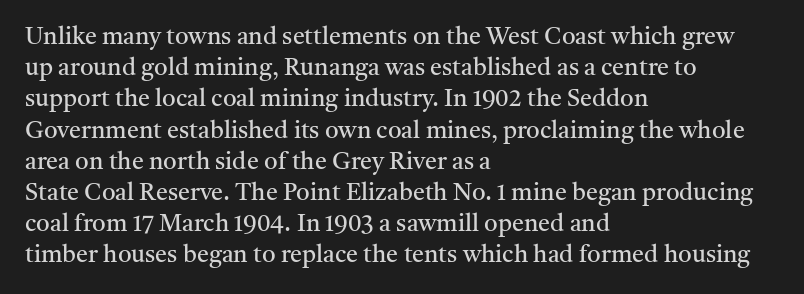
Q: Is the text bold? A: No.
Q: Is the text italic (slanted)? A: No, it is upright.
Q: Is the text underlined? A: No.
Q: How is the paragraph aligned? A: Left-aligned.
Q: Is the spacing between letters normal or unusually wide? A: Normal.
Q: Is the spacing between lines tight, normal or loose? A: Normal.
